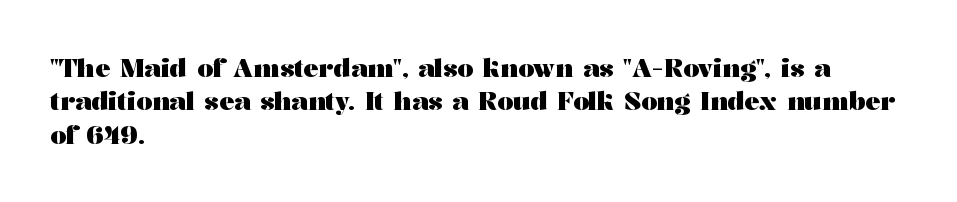
{"italic": "no", "bold": "yes", "underline": "no", "align": "left", "line_spacing": "normal", "line_spacing_ratio": 1.34, "letter_spacing": "normal", "letter_spacing_em": 0.0, "glyph_px": 25}
